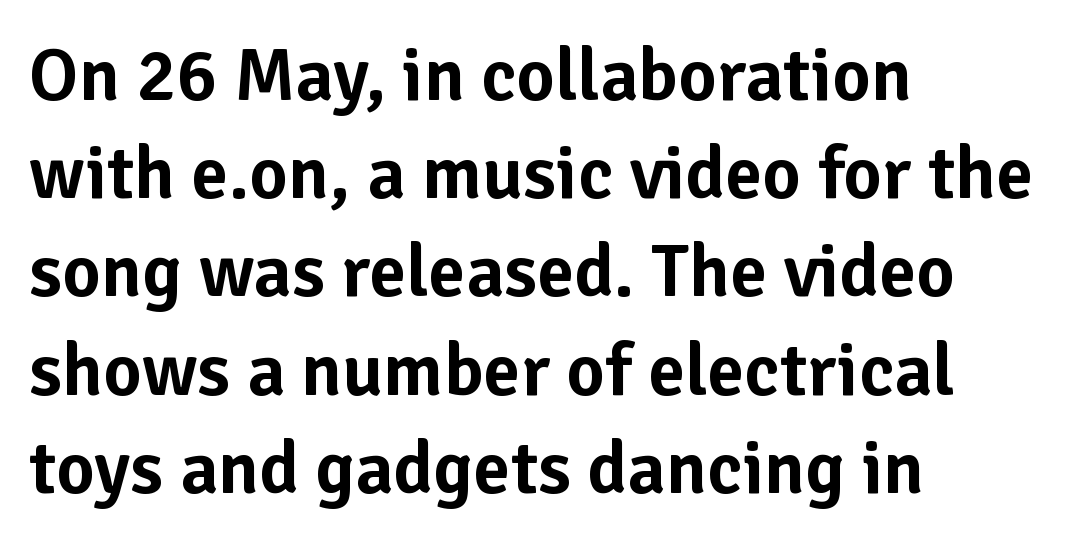
Q: Is the text italic (slanted)? A: No, it is upright.
Q: Is the typeface a serif or a sans-serif typeface? A: Sans-serif.
Q: Is the text underlined? A: No.
Q: How is the paragraph aligned? A: Left-aligned.
Q: Is the spacing between letters normal or unusually wide? A: Normal.
Q: Is the spacing between lines tight, normal or loose? A: Normal.
Q: Width (condensed, normal, or wide)? A: Normal.
Q: Stroke contrast? A: Low.
Q: x-height? A: Medium.
Q: Monospaced? A: No.
